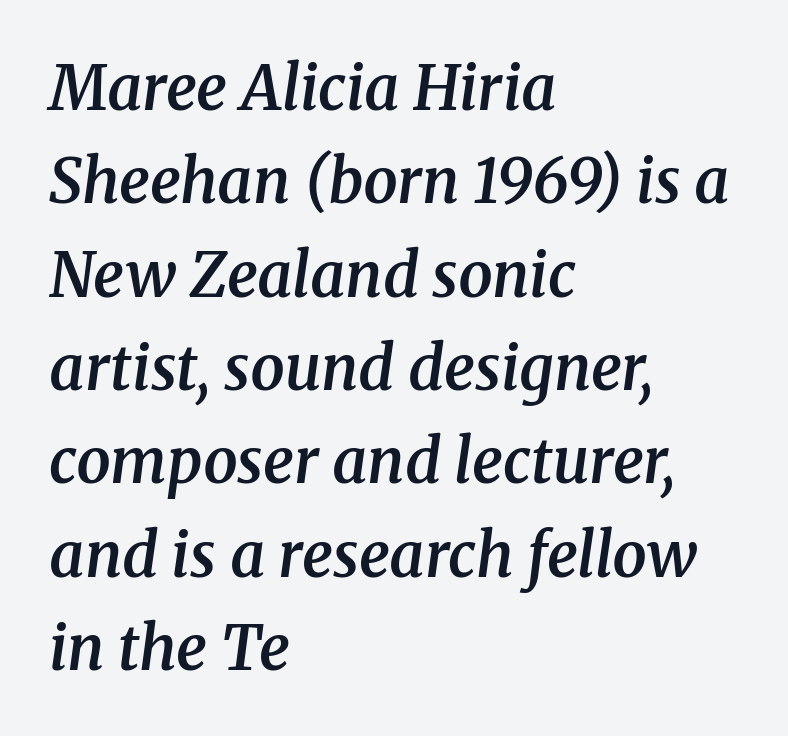
{"serif": "yes", "italic": "yes", "lean": "right", "slant_degrees": 8, "bold": "semi", "weight": "semibold", "width": "normal", "stroke_contrast": "medium", "x_height": "medium", "monospaced": "no", "underline": "no", "align": "left", "line_spacing": "normal", "line_spacing_ratio": 1.53, "letter_spacing": "normal", "letter_spacing_em": 0.0, "glyph_px": 61}
